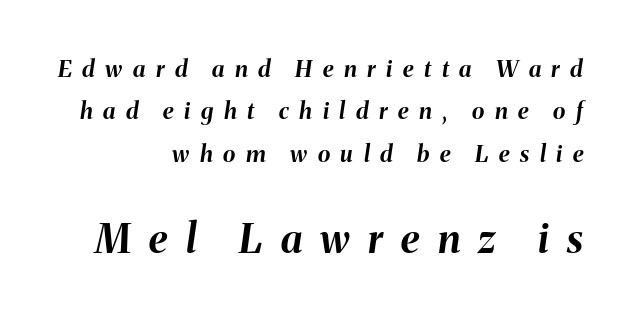
{"italic": "yes", "lean": "right", "slant_degrees": 8, "bold": "yes", "weight": "bold", "width": "normal", "stroke_contrast": "medium", "x_height": "medium", "monospaced": "no", "underline": "no", "align": "right", "line_spacing_ratio": 1.84, "letter_spacing": "wide", "letter_spacing_em": 0.46, "larger_block": "second", "size_ratio": 1.74, "glyph_px": 40}
